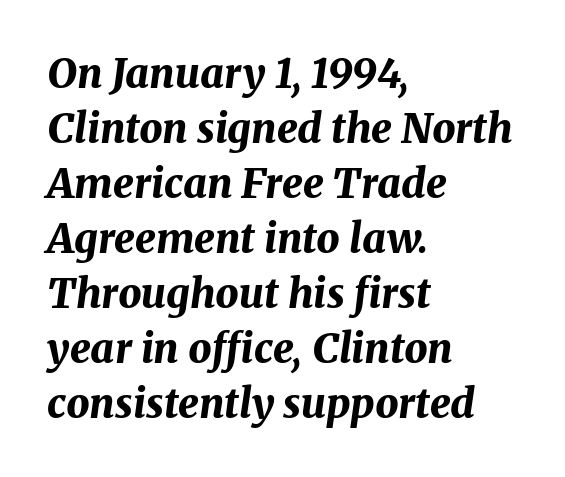
Note the varied advance widths — an 'i' is clearly narrower than an 'm'. Each line starts at the same left margin while the right side varies. Plain, unruled lines of type. Would a proofreader flag this as italicized? Yes. Leading matches the norm, producing a regular column.
